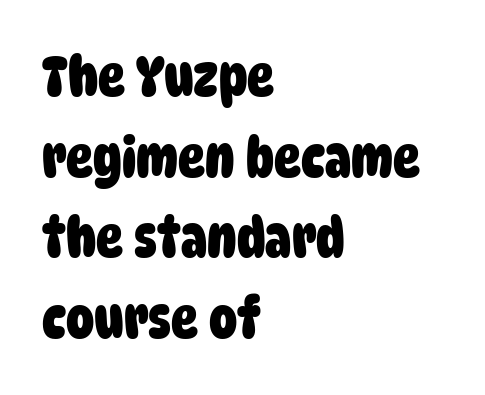
Q: Is the text bold? A: Yes.
Q: Is the typeface a serif or a sans-serif typeface? A: Sans-serif.
Q: Is the text underlined? A: No.
Q: How is the paragraph aligned? A: Left-aligned.
Q: Is the spacing between letters normal or unusually wide? A: Normal.
Q: Is the spacing between lines tight, normal or loose? A: Normal.
Q: Width (condensed, normal, or wide)? A: Condensed.
Q: Stroke contrast? A: Low.
Q: x-height? A: Large.
Q: Monospaced? A: No.
